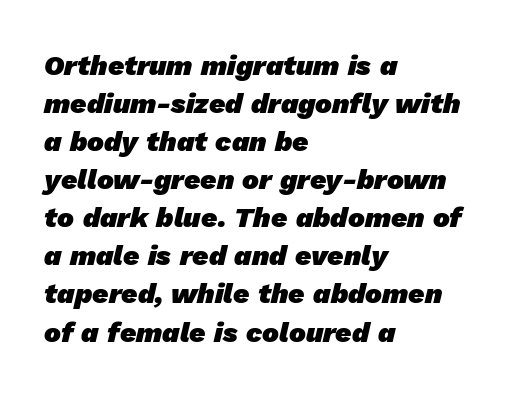
Q: Is the text bold? A: Yes.
Q: Is the typeface a serif or a sans-serif typeface? A: Sans-serif.
Q: Is the text underlined? A: No.
Q: How is the paragraph aligned? A: Left-aligned.
Q: Is the spacing between letters normal or unusually wide? A: Normal.
Q: Is the spacing between lines tight, normal or loose? A: Normal.
Q: Width (condensed, normal, or wide)? A: Normal.
Q: Stroke contrast? A: Low.
Q: x-height? A: Medium.
Q: Monospaced? A: No.
